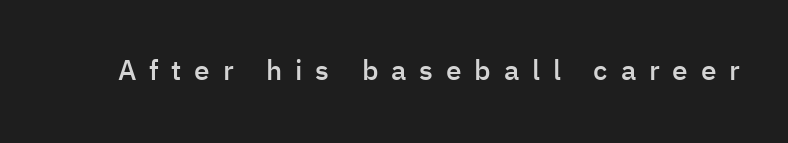
{"serif": "no", "italic": "no", "bold": "semi", "weight": "semibold", "width": "normal", "stroke_contrast": "low", "x_height": "medium", "monospaced": "no", "underline": "no", "letter_spacing": "wide", "letter_spacing_em": 0.46, "glyph_px": 28}
